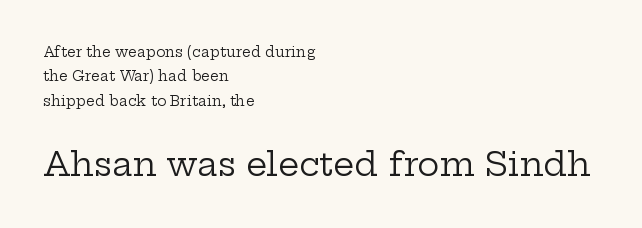
Scale increases going downward across the two blocks. This sample is left-justified, so line endings fall wherever the words run out. Each stroke keeps to a modest, everyday thickness or less. Lines of text with bare space underneath. In terms of letterform style, serifs are clearly present. The letters stand straight up with perfectly vertical stems.
